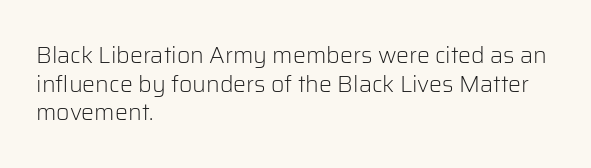
The lines sit at an ordinary, default distance from one another. The text block is weighted toward the left margin, trailing off unevenly rightward. Tracking value appears to be zero — textbook default spacing. Has an underline been added? It has not. Stroke mass is kept to a normal reading level or below.
